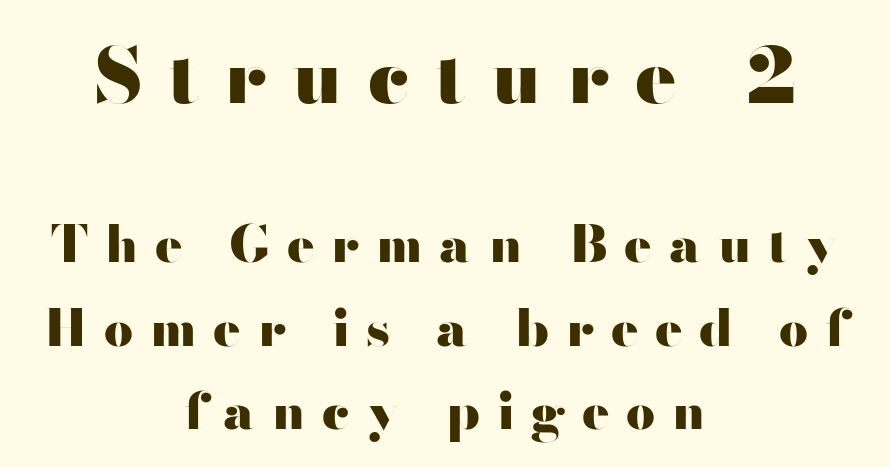
The image shows 77 px heavy, wide type, upright; set centered, normal line spacing (1.64x), unusually wide letter spacing (+0.33 em), not underlined; the first (top) block is 1.51x larger; high stroke contrast and a small x-height.
